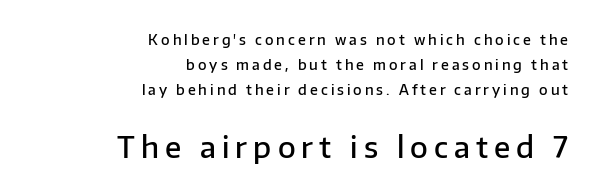
Q: Is the text bold? A: Semi-bold.
Q: Is the text italic (slanted)? A: No, it is upright.
Q: Is the typeface a serif or a sans-serif typeface? A: Sans-serif.
Q: Is the text underlined? A: No.
Q: How is the paragraph aligned? A: Right-aligned.
Q: Is the spacing between letters normal or unusually wide? A: Unusually wide.
Q: Which block of text is set in a larger size, the first (top) or the second (bottom)? A: The second (bottom) one.
Q: Width (condensed, normal, or wide)? A: Normal.
Q: Stroke contrast? A: Low.
Q: x-height? A: Medium.
Q: Monospaced? A: No.
